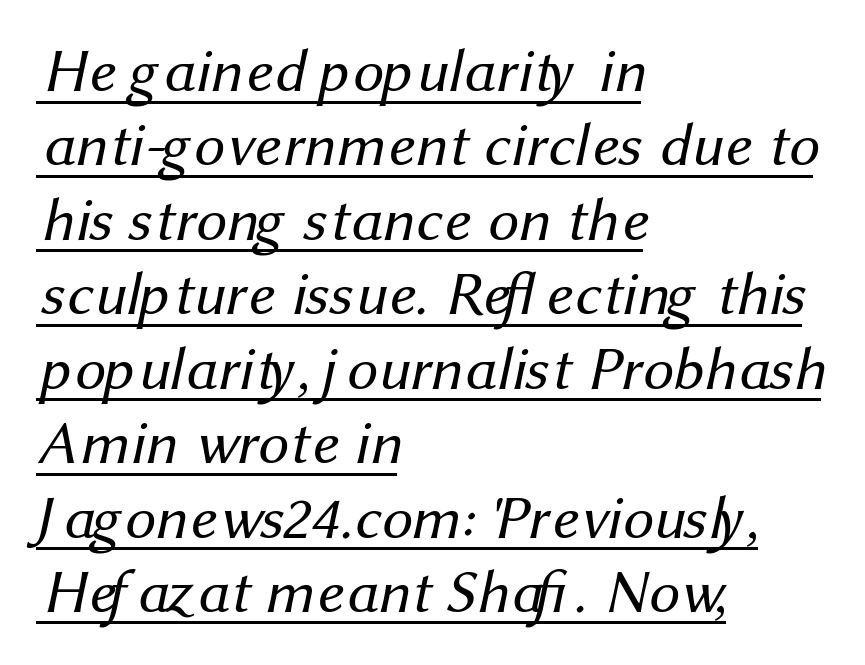
The image shows 61 px regular-weight sans-serif type; set left-aligned, line spacing 1.22x, normal letter spacing, underlined; medium stroke contrast and a medium x-height.
